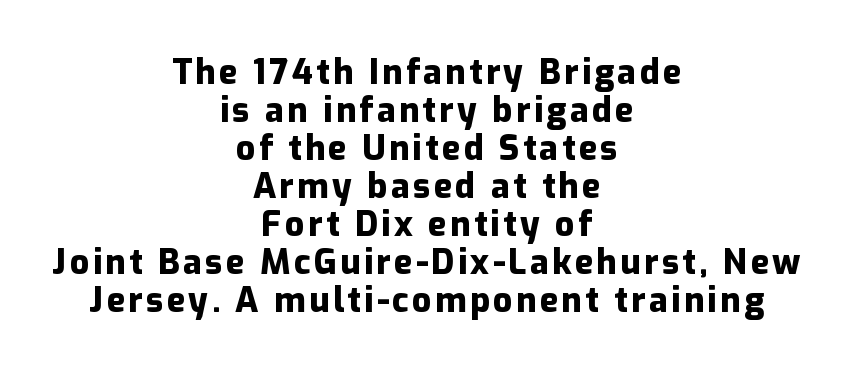
The image shows 34 px heavy sans-serif type, upright; set centered, tight line spacing (1.12x), not underlined; low stroke contrast and a medium x-height.
